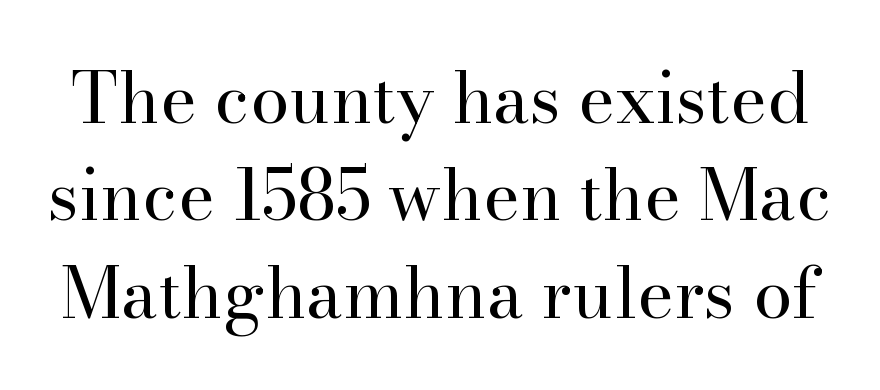
The image shows 70 px regular-weight serif type, upright; set normal line spacing (1.39x), normal letter spacing, not underlined; high stroke contrast and a small x-height.
